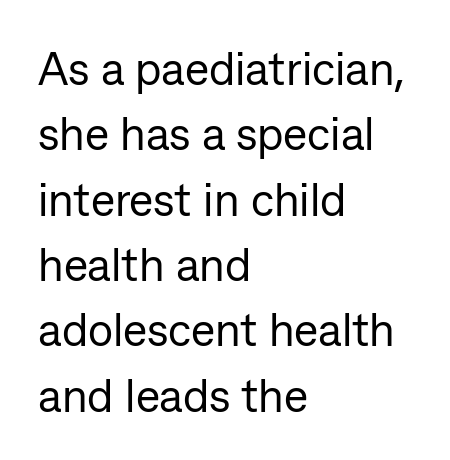
{"serif": "no", "italic": "no", "bold": "no", "weight": "regular", "width": "normal", "stroke_contrast": "low", "x_height": "medium", "monospaced": "no", "underline": "no", "align": "left", "line_spacing": "normal", "line_spacing_ratio": 1.42, "letter_spacing": "normal", "letter_spacing_em": 0.0, "glyph_px": 46}
